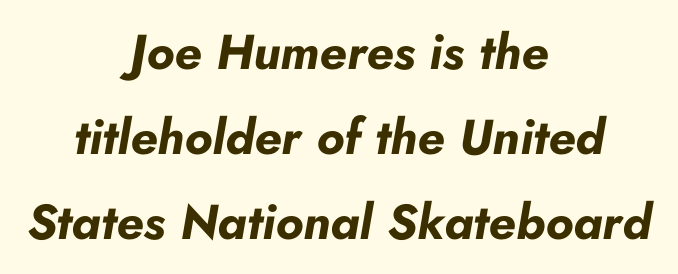
{"italic": "yes", "lean": "right", "slant_degrees": 10, "bold": "yes", "weight": "bold", "width": "normal", "stroke_contrast": "low", "x_height": "small", "monospaced": "no", "underline": "no", "align": "center", "line_spacing_ratio": 1.73, "letter_spacing": "normal", "letter_spacing_em": 0.0, "glyph_px": 49}
